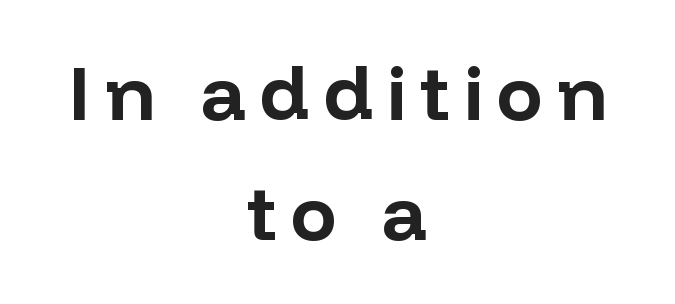
{"serif": "no", "italic": "no", "bold": "yes", "weight": "bold", "width": "normal", "stroke_contrast": "low", "x_height": "medium", "monospaced": "no", "underline": "no", "align": "center", "line_spacing": "normal", "line_spacing_ratio": 1.56, "glyph_px": 77}
